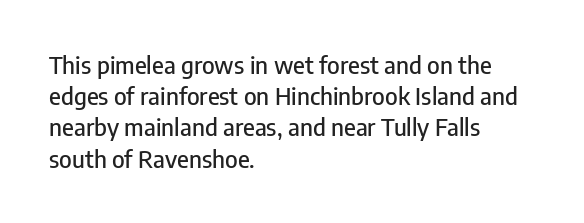
Q: Is the text italic (slanted)? A: No, it is upright.
Q: Is the text underlined? A: No.
Q: How is the paragraph aligned? A: Left-aligned.
Q: Is the spacing between letters normal or unusually wide? A: Normal.
Q: Is the spacing between lines tight, normal or loose? A: Normal.
